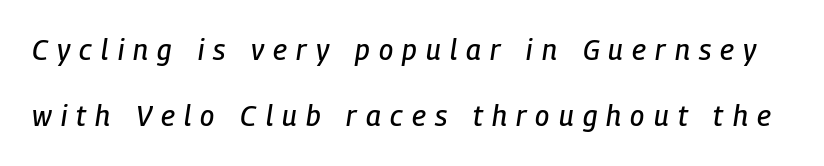
The image shows 28 px condensed type, italic (leaning right); set loose line spacing (2.36x), unusually wide letter spacing (+0.33 em), not underlined; low stroke contrast and a medium x-height.
